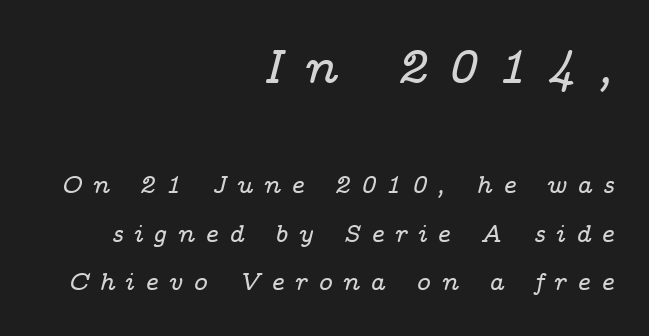
Q: Is the text italic (slanted)? A: Yes, it leans right by about 14 degrees.
Q: Is the typeface a serif or a sans-serif typeface? A: Serif.
Q: Is the text underlined? A: No.
Q: How is the paragraph aligned? A: Right-aligned.
Q: Is the spacing between letters normal or unusually wide? A: Unusually wide.
Q: Is the spacing between lines tight, normal or loose? A: Loose.
Q: Which block of text is set in a larger size, the first (top) or the second (bottom)? A: The first (top) one.
Q: Width (condensed, normal, or wide)? A: Wide.
Q: Stroke contrast? A: Low.
Q: x-height? A: Medium.
Q: Monospaced? A: No.
